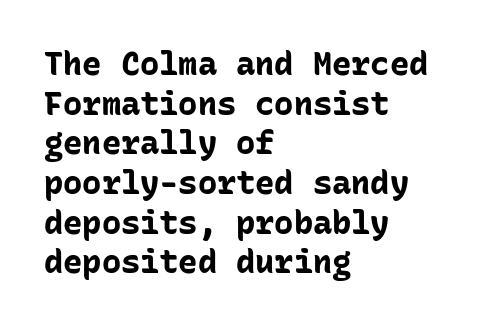
The image shows 32 px bold sans-serif type, upright, monospaced; set left-aligned, line spacing 1.24x, normal letter spacing, not underlined; low stroke contrast and a medium x-height.
